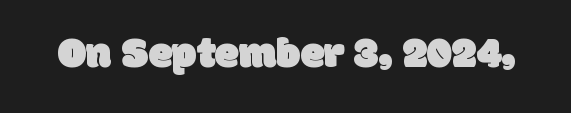
The image shows 44 px sans-serif type; set normal letter spacing, not underlined; low stroke contrast and a large x-height.
